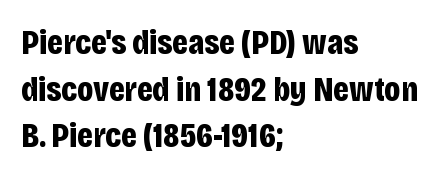
{"serif": "no", "italic": "no", "bold": "yes", "weight": "bold", "width": "condensed", "stroke_contrast": "low", "x_height": "large", "monospaced": "no", "underline": "no", "align": "left", "line_spacing": "normal", "line_spacing_ratio": 1.33, "letter_spacing": "normal", "letter_spacing_em": 0.0, "glyph_px": 35}
